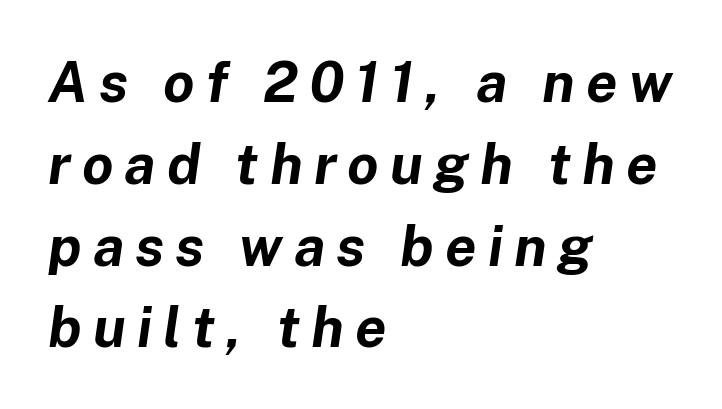
The image shows 56 px bold type, italic (leaning right); set left-aligned, normal line spacing (1.46x), unusually wide letter spacing (+0.2 em), not underlined; low stroke contrast and a medium x-height.
